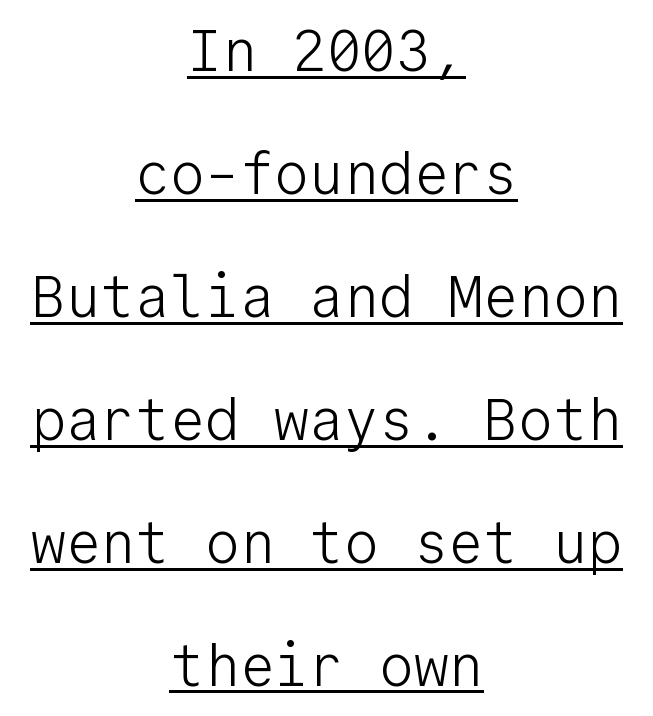
Q: Is the text bold? A: No.
Q: Is the text italic (slanted)? A: No, it is upright.
Q: Is the typeface a serif or a sans-serif typeface? A: Sans-serif.
Q: Is the text underlined? A: Yes.
Q: How is the paragraph aligned? A: Centered.
Q: Is the spacing between letters normal or unusually wide? A: Normal.
Q: Is the spacing between lines tight, normal or loose? A: Loose.
Q: Width (condensed, normal, or wide)? A: Normal.
Q: Stroke contrast? A: Low.
Q: x-height? A: Medium.
Q: Monospaced? A: Yes.
